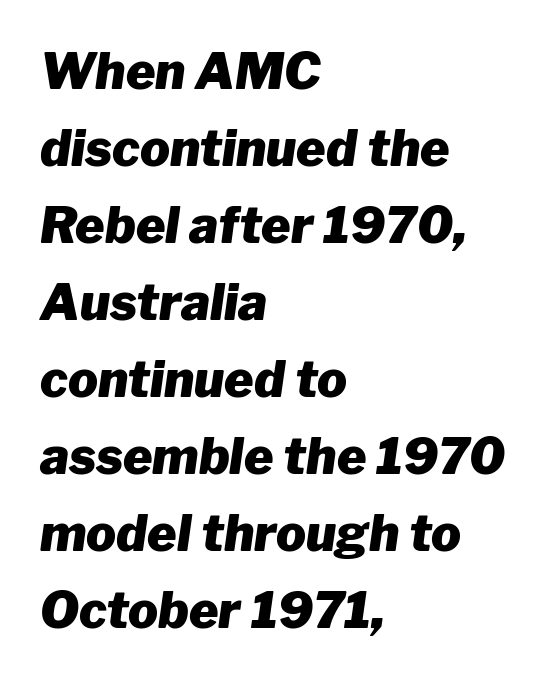
The image shows 50 px heavy type, italic (leaning right); set left-aligned, normal line spacing (1.54x), normal letter spacing, not underlined; low stroke contrast and a medium x-height.
